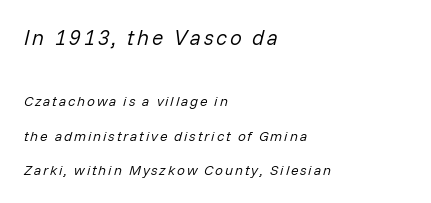
The image shows 21 px text type, italic (leaning right); set left-aligned, loose line spacing (2.45x), not underlined; the first (top) block is 1.5x larger.
